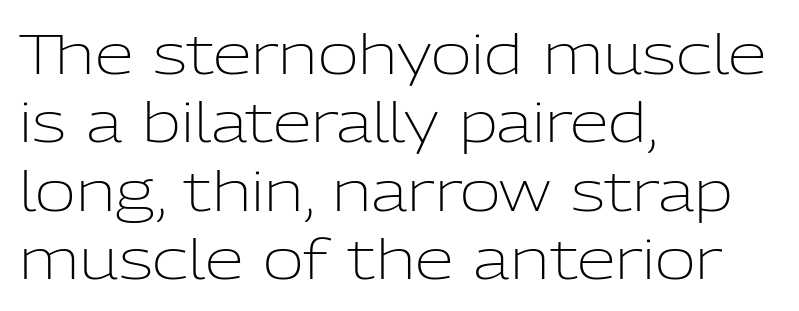
No italicization has been applied; the sample stays upright. These glyphs show unthickened strokes, regular width or finer. Caption: multi-line text, flush left, ragged right. Students, note that the glyphs here touch the page at normal intervals.
